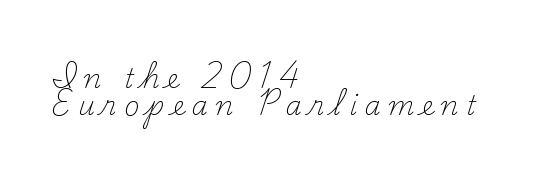
{"bold": "no", "underline": "no", "align": "left", "line_spacing": "tight", "line_spacing_ratio": 1.03, "letter_spacing": "wide", "letter_spacing_em": 0.29, "glyph_px": 26}
